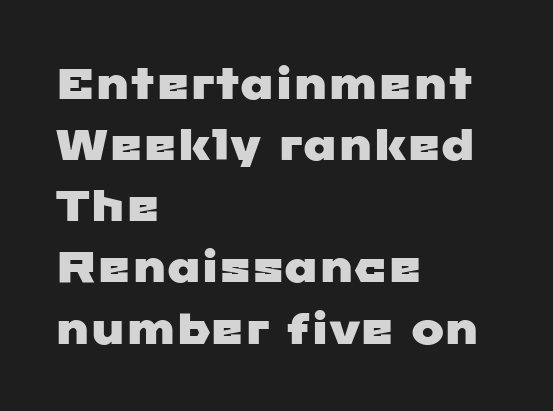
The image shows 44 px wide sans-serif type; set left-aligned, normal line spacing (1.39x), normal letter spacing, not underlined; low stroke contrast and a medium x-height.
